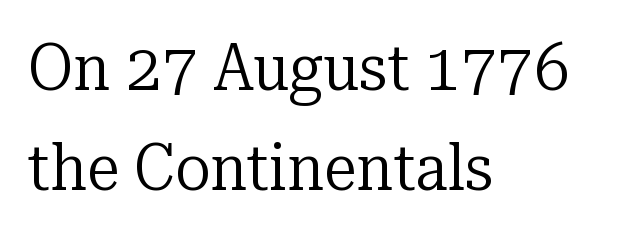
The image shows 66 px regular-weight serif type, upright; set left-aligned, normal line spacing (1.51x), normal letter spacing, not underlined; low stroke contrast and a medium x-height.
